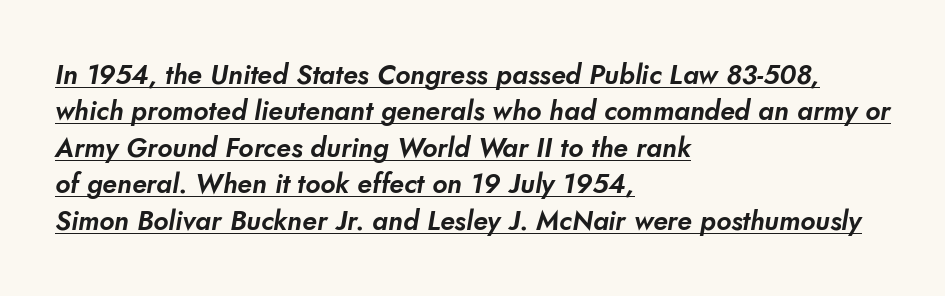
The image shows 27 px text type; set left-aligned, normal line spacing (1.35x), normal letter spacing, underlined.
